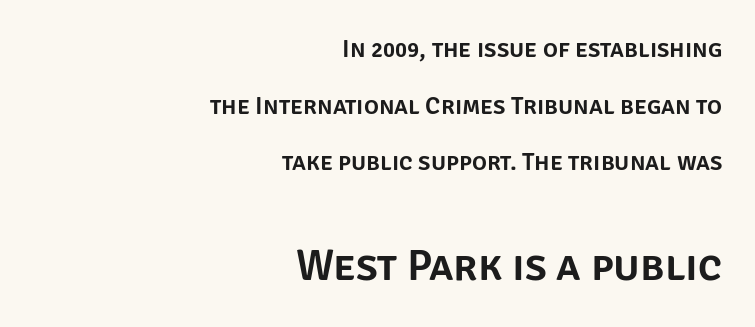
Q: Is the text italic (slanted)? A: No, it is upright.
Q: Is the typeface a serif or a sans-serif typeface? A: Sans-serif.
Q: Is the text underlined? A: No.
Q: How is the paragraph aligned? A: Right-aligned.
Q: Is the spacing between letters normal or unusually wide? A: Normal.
Q: Is the spacing between lines tight, normal or loose? A: Loose.
Q: Which block of text is set in a larger size, the first (top) or the second (bottom)? A: The second (bottom) one.
Q: Width (condensed, normal, or wide)? A: Normal.
Q: Stroke contrast? A: Low.
Q: x-height? A: Large.
Q: Monospaced? A: No.
